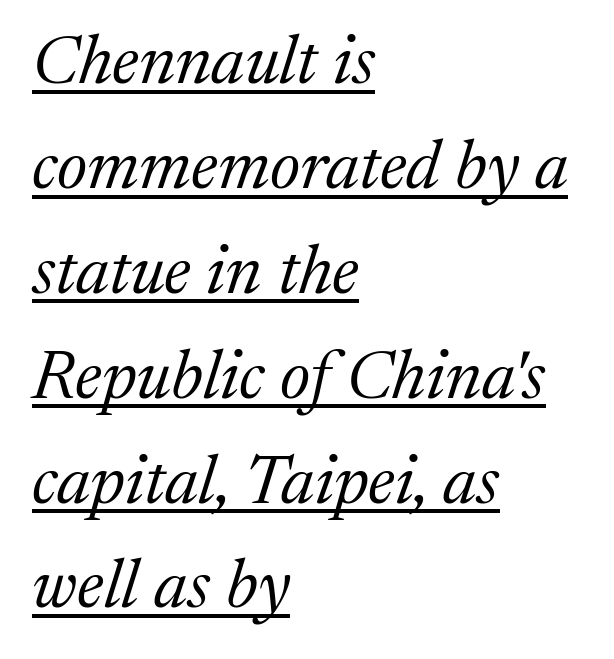
Left-aligned paragraph, ragged on the right. Summary of weight: not heavy and not bold. The passage shown has conventional tracking throughout. The face used here has a pronounced slope to its letters. Character widths vary here, with narrow letters taking less room than wide ones. Successive baselines arrive at the customary interval.
